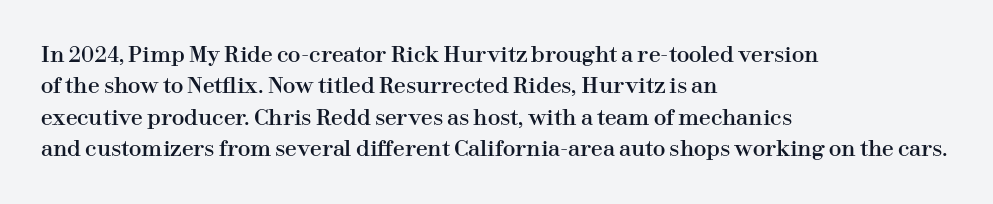
{"italic": "no", "underline": "no", "align": "left", "line_spacing": "normal", "line_spacing_ratio": 1.5, "letter_spacing": "normal", "letter_spacing_em": 0.0, "glyph_px": 21}
